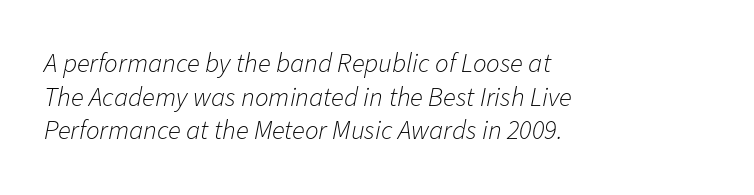
{"italic": "yes", "lean": "right", "slant_degrees": 11, "bold": "no", "underline": "no", "align": "left", "line_spacing": "normal", "line_spacing_ratio": 1.25, "letter_spacing": "normal", "letter_spacing_em": 0.0, "glyph_px": 27}
